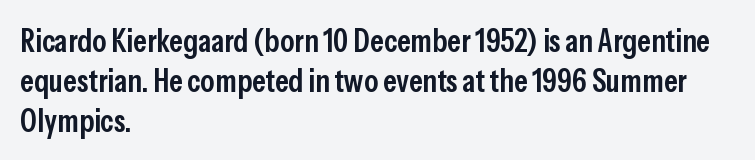
The letters advance in unequal steps, a hallmark of proportional type. A semibold gives these letters moderate extra thickness, short of bold. Reading down the block, your eye returns to a fixed left position each line. Glance below the letters and you will spot only blank space. Style check: upright. Inter-character spacing is left at the font's built-in metrics.
